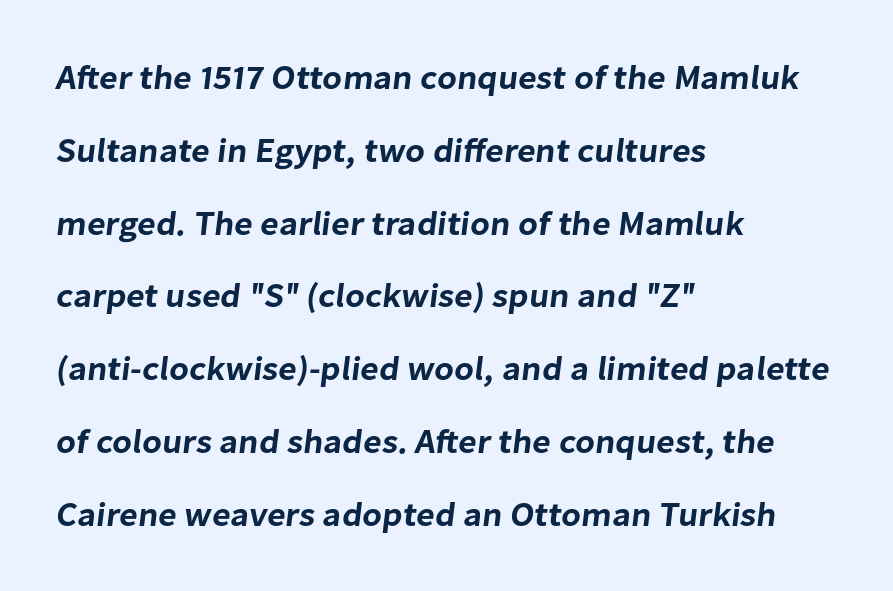
Q: Is the typeface a serif or a sans-serif typeface? A: Sans-serif.
Q: Is the text underlined? A: No.
Q: How is the paragraph aligned? A: Left-aligned.
Q: Is the spacing between letters normal or unusually wide? A: Normal.
Q: Is the spacing between lines tight, normal or loose? A: Loose.
Q: Width (condensed, normal, or wide)? A: Normal.
Q: Stroke contrast? A: Low.
Q: x-height? A: Medium.
Q: Monospaced? A: No.
